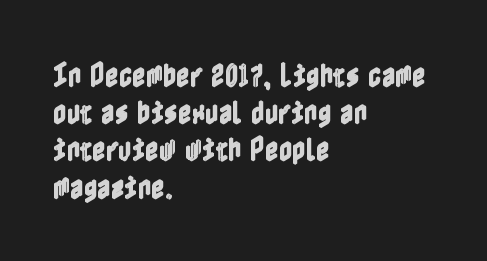
Q: Is the text italic (slanted)? A: No, it is upright.
Q: Is the text underlined? A: No.
Q: How is the paragraph aligned? A: Left-aligned.
Q: Is the spacing between letters normal or unusually wide? A: Normal.
Q: Is the spacing between lines tight, normal or loose? A: Normal.
